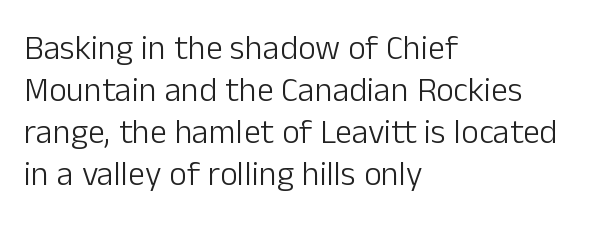
The image shows 34 px light sans-serif type, upright; set left-aligned, line spacing 1.24x, normal letter spacing, not underlined; low stroke contrast and a medium x-height.
